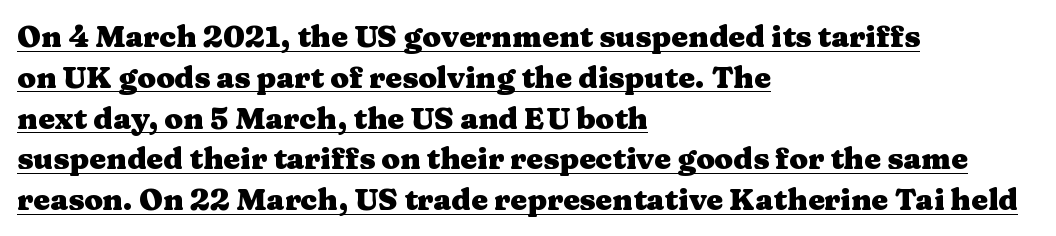
{"serif": "yes", "italic": "no", "bold": "yes", "weight": "heavy", "width": "wide", "stroke_contrast": "medium", "x_height": "medium", "monospaced": "no", "underline": "yes", "align": "left", "line_spacing": "normal", "line_spacing_ratio": 1.36, "letter_spacing": "normal", "letter_spacing_em": 0.0, "glyph_px": 30}
